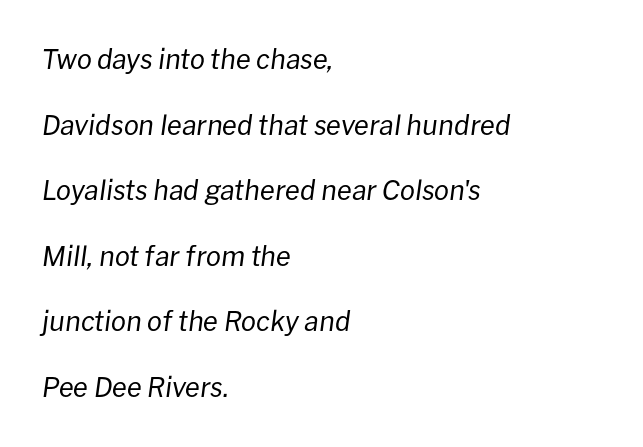
{"italic": "yes", "lean": "right", "slant_degrees": 8, "bold": "no", "underline": "no", "align": "left", "line_spacing": "loose", "line_spacing_ratio": 2.43, "letter_spacing": "normal", "letter_spacing_em": 0.0, "glyph_px": 27}
